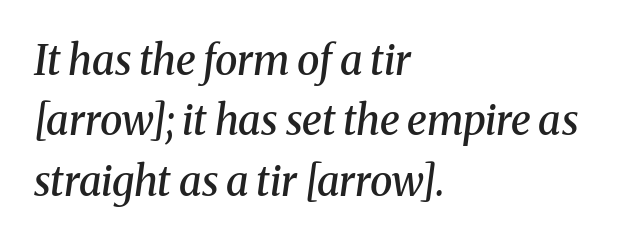
The image shows 41 px semibold serif type, italic (leaning right); set left-aligned, normal line spacing (1.47x), normal letter spacing, not underlined; medium stroke contrast and a medium x-height.
